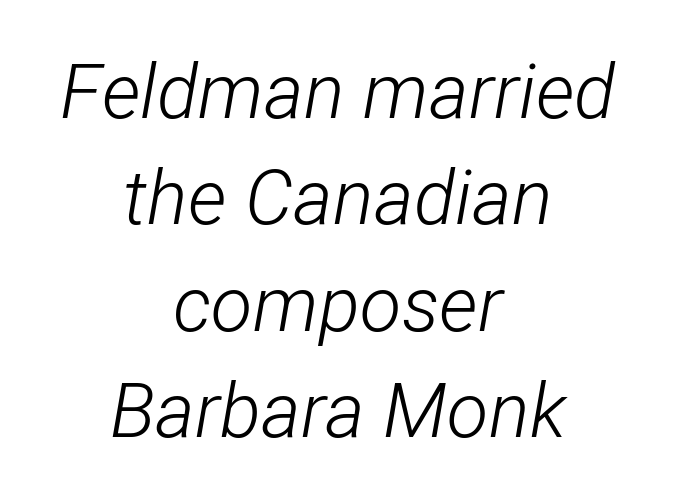
These lines were composed using italics. Neither beginnings nor endings align; midpoints do. Tracking here is standard; glyphs follow each other at the usual distance. The words here are not underlined.
